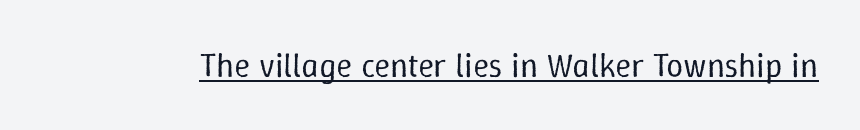
The image shows 34 px regular-weight type, upright; set normal letter spacing, underlined; low stroke contrast and a medium x-height.
